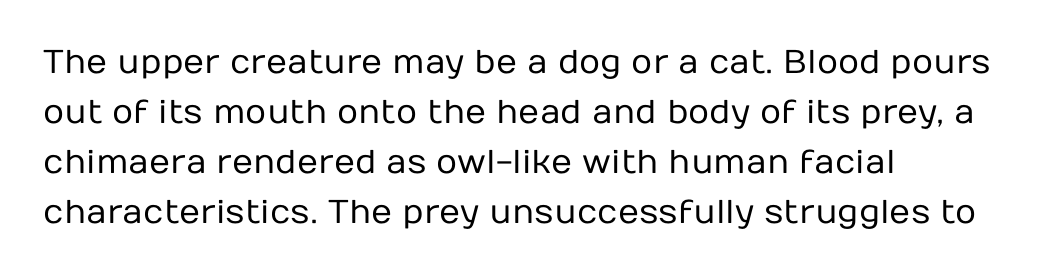
{"serif": "no", "italic": "no", "bold": "no", "weight": "regular", "width": "normal", "stroke_contrast": "low", "x_height": "medium", "monospaced": "no", "underline": "no", "align": "left", "line_spacing": "normal", "line_spacing_ratio": 1.52, "letter_spacing": "normal", "letter_spacing_em": 0.0, "glyph_px": 33}
